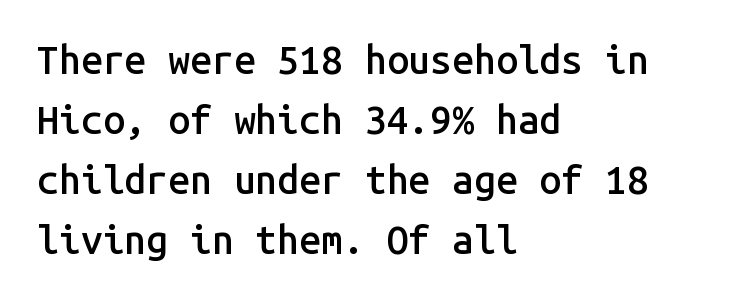
The text block is weighted toward the left margin, trailing off unevenly rightward. The space directly below the letters is spotless. The letters carry no serifs — their stems end cleanly without finishing strokes. These lines sit exactly where default settings would place them. The passage shown has conventional tracking throughout.
